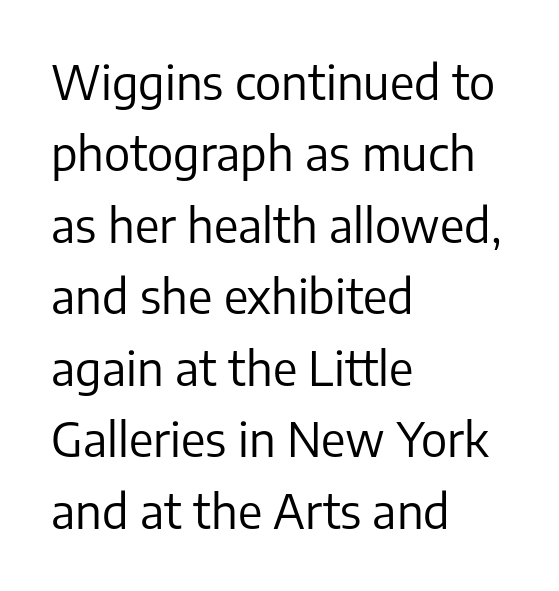
Spacing verdict: proportional, widths tailored to each character. Notice how the passage keeps a crisp vertical edge on the left only. Honestly, the row spacing looks completely unremarkable. Lines of text with bare space underneath. Nothing unusual about the tracking: characters are spaced as the font intends.
